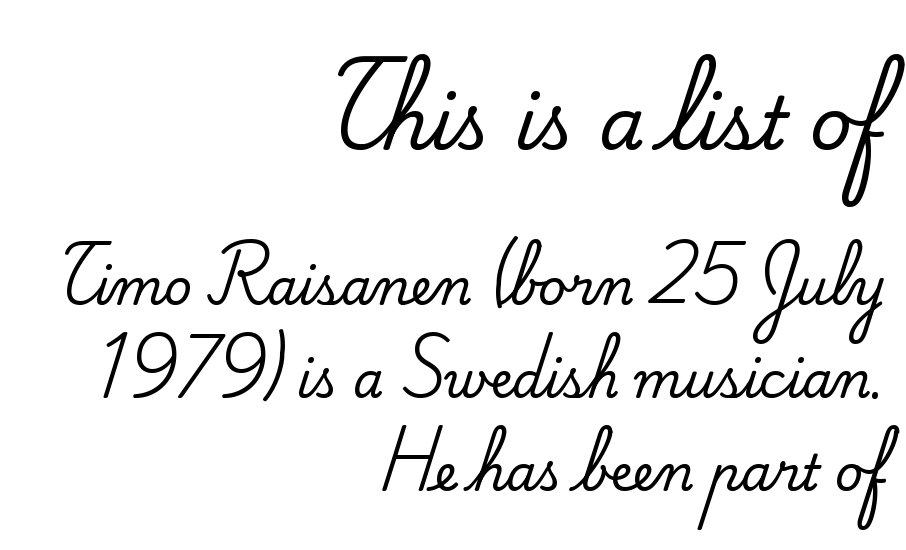
{"serif": "yes", "width": "normal", "stroke_contrast": "medium", "x_height": "small", "monospaced": "no", "underline": "no", "align": "right", "line_spacing": "loose", "line_spacing_ratio": 1.9, "letter_spacing": "normal", "letter_spacing_em": 0.0, "larger_block": "first", "size_ratio": 1.49, "glyph_px": 73}
